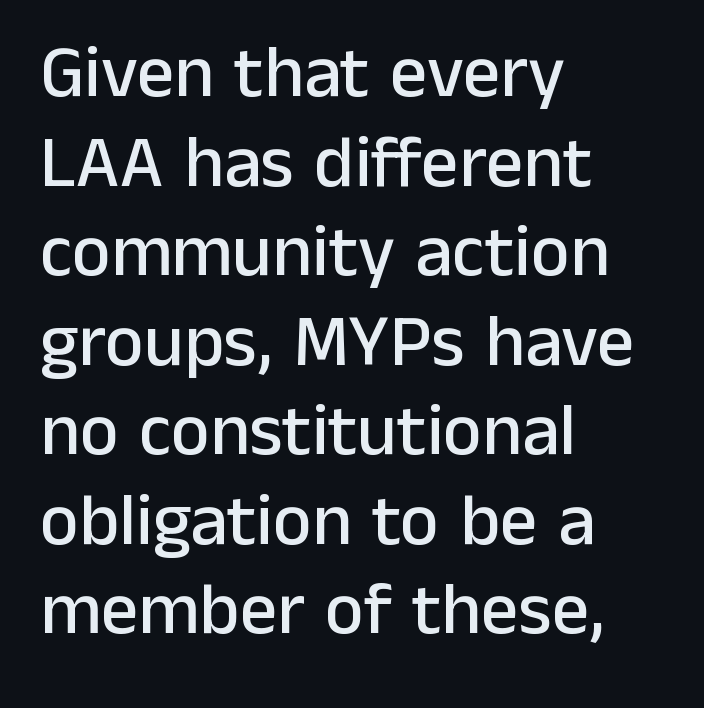
Q: Is the text italic (slanted)? A: No, it is upright.
Q: Is the typeface a serif or a sans-serif typeface? A: Sans-serif.
Q: Is the text underlined? A: No.
Q: How is the paragraph aligned? A: Left-aligned.
Q: Is the spacing between letters normal or unusually wide? A: Normal.
Q: Width (condensed, normal, or wide)? A: Normal.
Q: Stroke contrast? A: Low.
Q: x-height? A: Medium.
Q: Monospaced? A: No.
